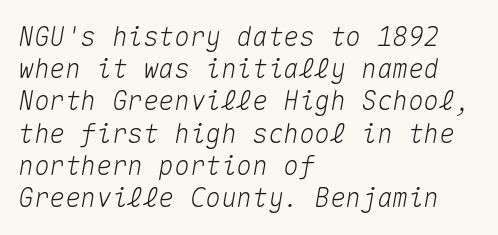
The gap between lines stays unmarked. Is the letter spacing exaggerated? No — it looks like the ordinary default. The passage shown leans; its letterforms are oblique. Typeset ragged right — the left edge is the straight one.
